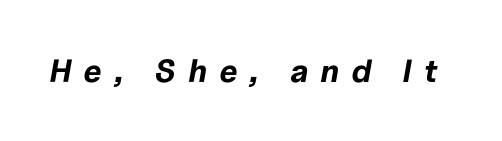
{"italic": "yes", "lean": "right", "slant_degrees": 10, "bold": "yes", "weight": "bold", "width": "normal", "stroke_contrast": "low", "x_height": "medium", "monospaced": "no", "underline": "no", "letter_spacing": "wide", "letter_spacing_em": 0.38, "glyph_px": 32}
